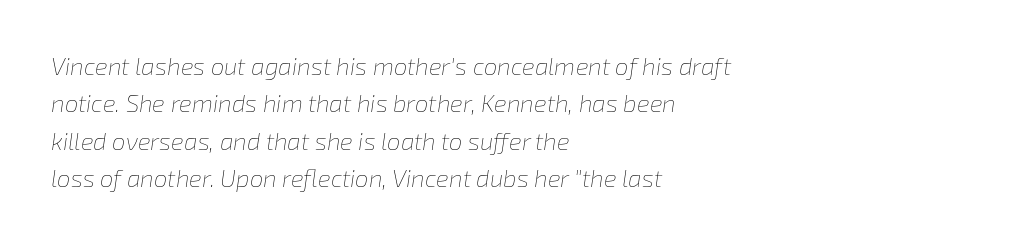
Q: Is the text bold? A: No.
Q: Is the text italic (slanted)? A: Yes, it leans right by about 8 degrees.
Q: Is the text underlined? A: No.
Q: How is the paragraph aligned? A: Left-aligned.
Q: Is the spacing between letters normal or unusually wide? A: Normal.
Q: Is the spacing between lines tight, normal or loose? A: Normal.
